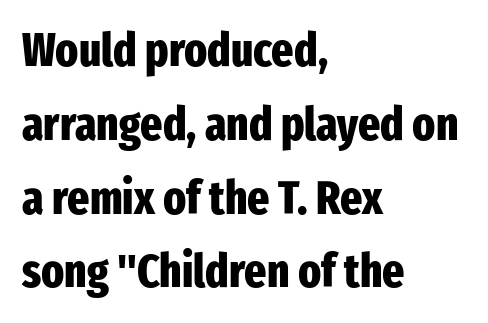
The image shows 47 px heavy, condensed sans-serif type, upright; set left-aligned, normal line spacing (1.57x), normal letter spacing, not underlined; low stroke contrast and a medium x-height.
